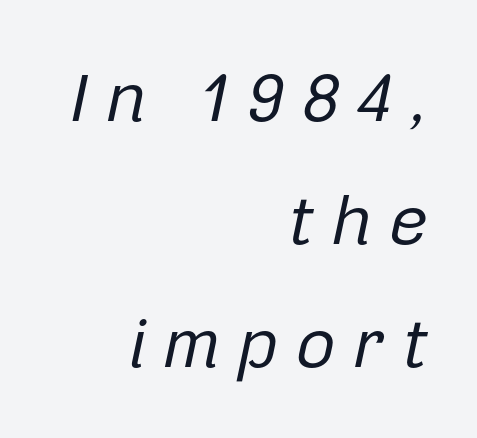
Q: Is the text bold? A: No.
Q: Is the text italic (slanted)? A: Yes, it leans right by about 12 degrees.
Q: Is the text underlined? A: No.
Q: How is the paragraph aligned? A: Right-aligned.
Q: Is the spacing between letters normal or unusually wide? A: Unusually wide.
Q: Width (condensed, normal, or wide)? A: Normal.
Q: Stroke contrast? A: Low.
Q: x-height? A: Medium.
Q: Monospaced? A: No.
